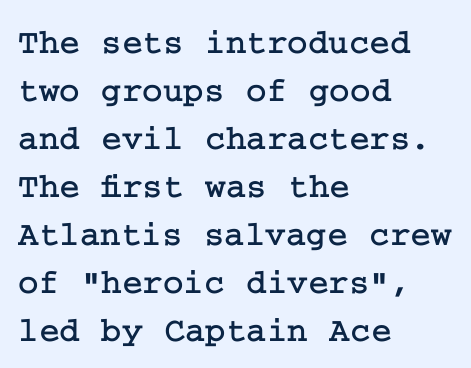
{"serif": "yes", "italic": "no", "width": "normal", "stroke_contrast": "low", "x_height": "medium", "underline": "no", "align": "left", "line_spacing": "normal", "line_spacing_ratio": 1.37, "letter_spacing": "normal", "letter_spacing_em": 0.0, "glyph_px": 35}
